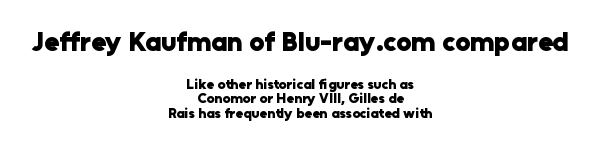
{"italic": "no", "bold": "yes", "underline": "no", "align": "center", "line_spacing": "tight", "line_spacing_ratio": 1.04, "letter_spacing": "normal", "letter_spacing_em": 0.0, "larger_block": "first", "size_ratio": 1.93, "glyph_px": 27}
